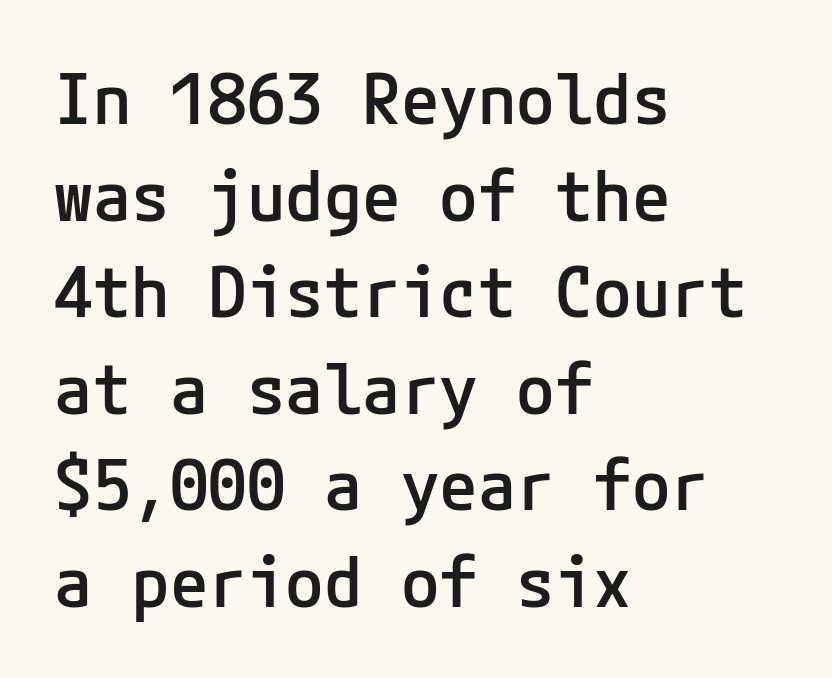
{"serif": "no", "italic": "no", "bold": "semi", "weight": "semibold", "width": "normal", "stroke_contrast": "low", "x_height": "medium", "underline": "no", "align": "left", "line_spacing": "normal", "line_spacing_ratio": 1.38, "letter_spacing": "normal", "letter_spacing_em": 0.0, "glyph_px": 70}
